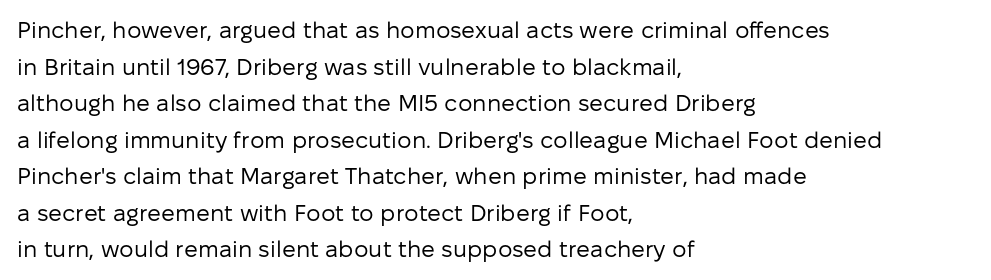
Q: Is the text bold? A: No.
Q: Is the text italic (slanted)? A: No, it is upright.
Q: Is the text underlined? A: No.
Q: How is the paragraph aligned? A: Left-aligned.
Q: Is the spacing between letters normal or unusually wide? A: Normal.
Q: Is the spacing between lines tight, normal or loose? A: Normal.
